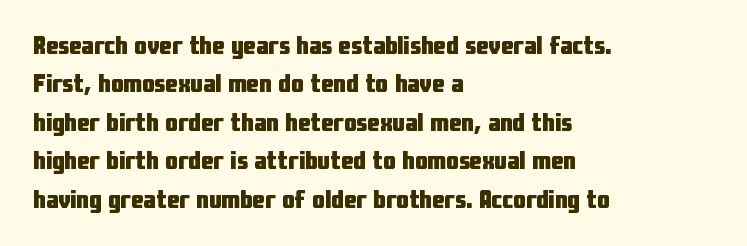
Here the glyphs are tracked normally, forming tight word shapes. Does the weight exceed regular? Yes, all the way to bold. The text block is weighted toward the left margin, trailing off unevenly rightward. Style check: upright. Notice how descenders clear the ascenders below comfortably — that's standard leading. Glance below the letters and you will spot only blank space.
